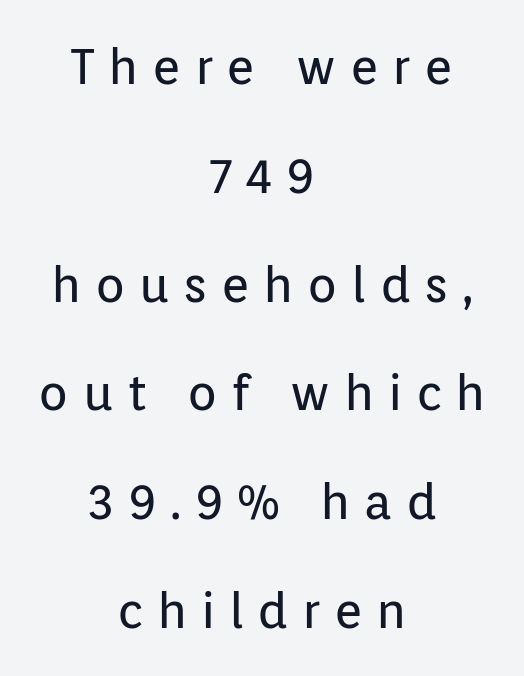
Airy leading. No word sits above an underline. Quick note: not italic, upright. Look at the bottom of the vertical strokes: they stop flat, with no serifs. The rendering uses natural spacing where letterforms have individual widths.
